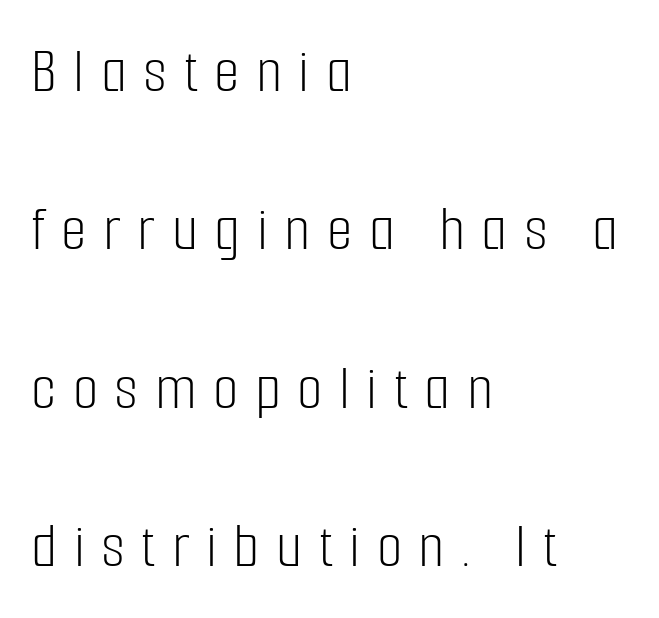
{"serif": "no", "italic": "no", "bold": "no", "weight": "light", "width": "condensed", "stroke_contrast": "low", "x_height": "medium", "monospaced": "no", "underline": "no", "align": "left", "line_spacing": "loose", "line_spacing_ratio": 2.4, "letter_spacing": "wide", "letter_spacing_em": 0.25, "glyph_px": 66}
